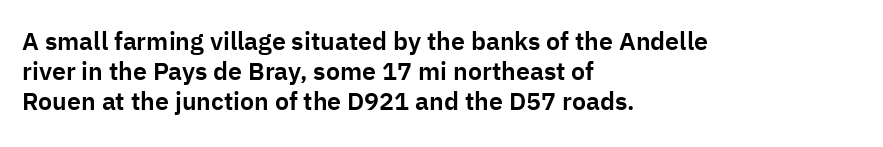
{"italic": "no", "underline": "no", "align": "left", "line_spacing_ratio": 1.21, "letter_spacing": "normal", "letter_spacing_em": 0.0, "glyph_px": 25}
